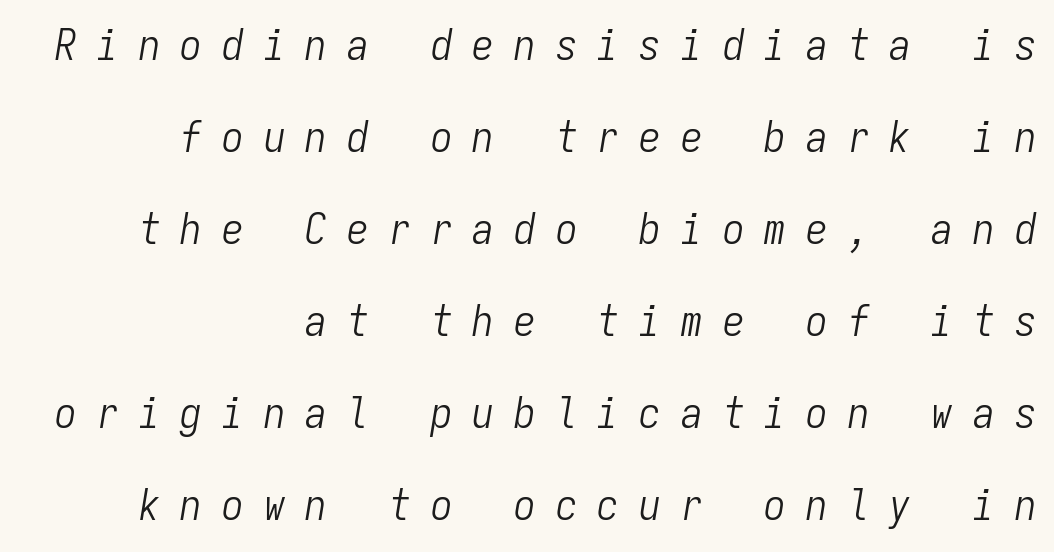
Layout note: lines flush right. Ink coverage per letter is moderate at most. Quick note: italic. Does the leading feel generous? Absolutely, it's lavish. The letters march in equal steps, a hallmark of fixed-pitch type.
